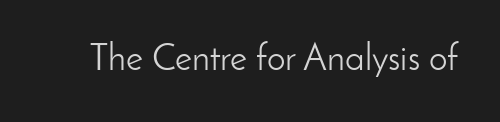
{"serif": "no", "italic": "no", "bold": "no", "weight": "light", "width": "normal", "stroke_contrast": "low", "x_height": "small", "monospaced": "no", "underline": "no", "letter_spacing": "normal", "letter_spacing_em": 0.0, "glyph_px": 37}
